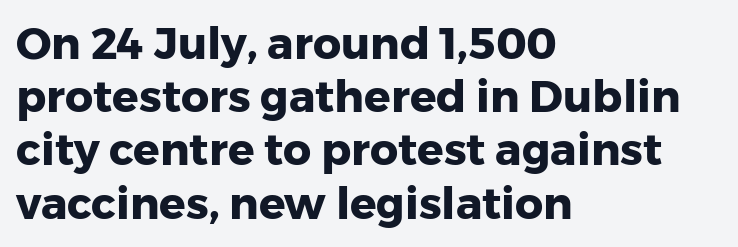
Q: Is the text bold? A: Yes.
Q: Is the text italic (slanted)? A: No, it is upright.
Q: Is the typeface a serif or a sans-serif typeface? A: Sans-serif.
Q: Is the text underlined? A: No.
Q: How is the paragraph aligned? A: Left-aligned.
Q: Is the spacing between letters normal or unusually wide? A: Normal.
Q: Width (condensed, normal, or wide)? A: Normal.
Q: Stroke contrast? A: Low.
Q: x-height? A: Medium.
Q: Monospaced? A: No.
